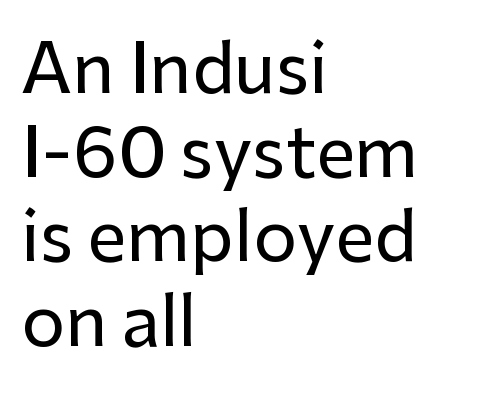
{"serif": "no", "italic": "no", "width": "normal", "stroke_contrast": "low", "x_height": "medium", "monospaced": "no", "underline": "no", "align": "left", "line_spacing_ratio": 1.22, "letter_spacing": "normal", "letter_spacing_em": 0.0, "glyph_px": 69}
